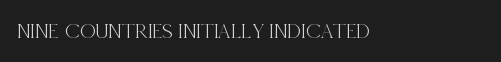
{"italic": "no", "underline": "no", "letter_spacing": "normal", "letter_spacing_em": 0.0, "glyph_px": 22}
